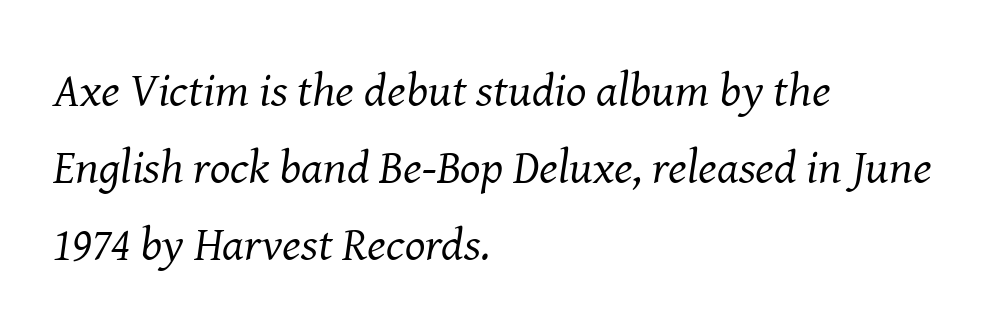
Leading: standard. Every character sits at an angle, as italics do. The compositor pushed each line to the left boundary. Bare-footed words on every line.
